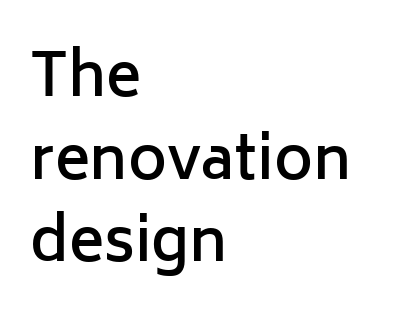
{"serif": "no", "italic": "no", "bold": "semi", "weight": "semibold", "width": "normal", "stroke_contrast": "low", "x_height": "medium", "monospaced": "no", "underline": "no", "align": "left", "line_spacing": "normal", "line_spacing_ratio": 1.4, "letter_spacing": "normal", "letter_spacing_em": 0.0, "glyph_px": 59}
